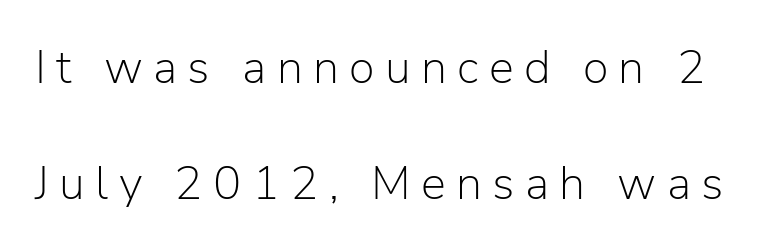
The image shows 47 px light sans-serif type, upright; set loose line spacing (2.47x), unusually wide letter spacing (+0.22 em), not underlined; low stroke contrast and a medium x-height.
